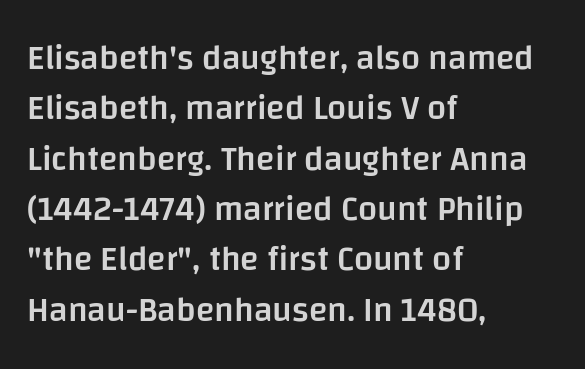
The image shows 34 px semibold sans-serif type, upright; set left-aligned, normal line spacing (1.48x), normal letter spacing, not underlined; low stroke contrast and a large x-height.
